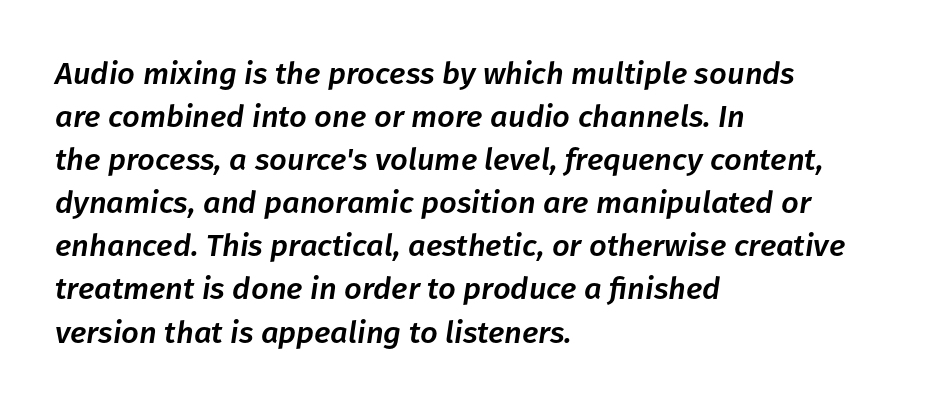
A typesetter would call this leading conventional body-copy spacing. Varying glyph widths throughout — classic text-font behaviour. Caption: multi-line text, flush left, ragged right. There's an unmistakable incline to the writing here.
